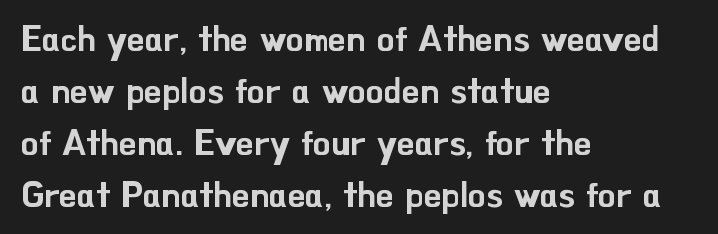
The image shows 35 px sans-serif type, upright; set left-aligned, normal line spacing (1.49x), normal letter spacing, not underlined; low stroke contrast and a small x-height.
